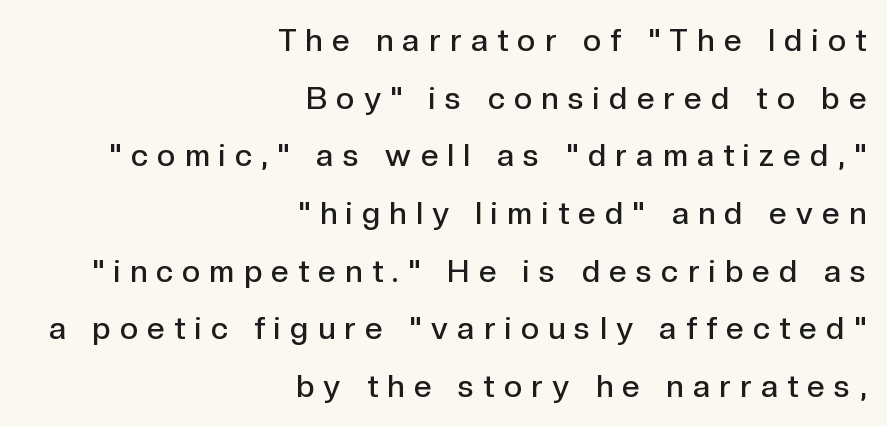
No word sits above an underline. Notice the strokes are somewhat thickened but not fully heavy: this is a semibold. Line ends are locked; line starts wander. These lines are composed in type without serifs. Think of a printed novel: that variable character pitch is what you see here.
